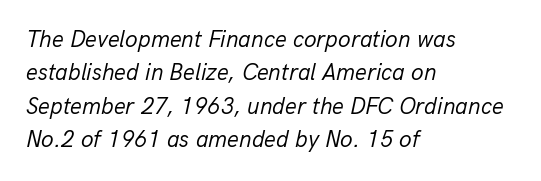
Q: Is the text bold? A: No.
Q: Is the text italic (slanted)? A: Yes, it leans right by about 13 degrees.
Q: Is the text underlined? A: No.
Q: How is the paragraph aligned? A: Left-aligned.
Q: Is the spacing between letters normal or unusually wide? A: Normal.
Q: Is the spacing between lines tight, normal or loose? A: Normal.
